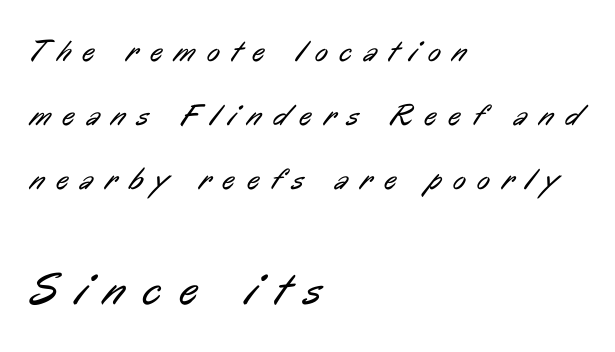
{"serif": "no", "bold": "no", "weight": "regular", "width": "condensed", "stroke_contrast": "low", "x_height": "medium", "monospaced": "no", "underline": "no", "align": "left", "line_spacing": "loose", "line_spacing_ratio": 2.14, "letter_spacing": "wide", "letter_spacing_em": 0.41, "larger_block": "second", "size_ratio": 1.5, "glyph_px": 45}
